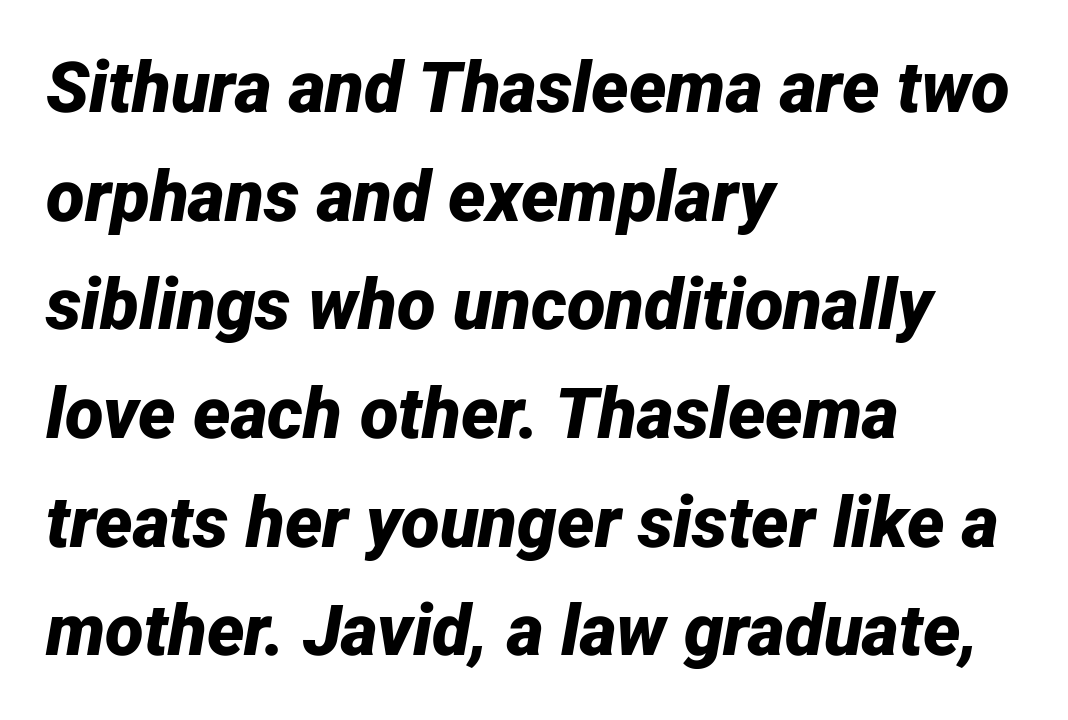
{"italic": "yes", "lean": "right", "slant_degrees": 12, "bold": "yes", "weight": "bold", "width": "normal", "stroke_contrast": "low", "x_height": "medium", "monospaced": "no", "underline": "no", "align": "left", "line_spacing": "normal", "line_spacing_ratio": 1.53, "letter_spacing": "normal", "letter_spacing_em": 0.0, "glyph_px": 71}
